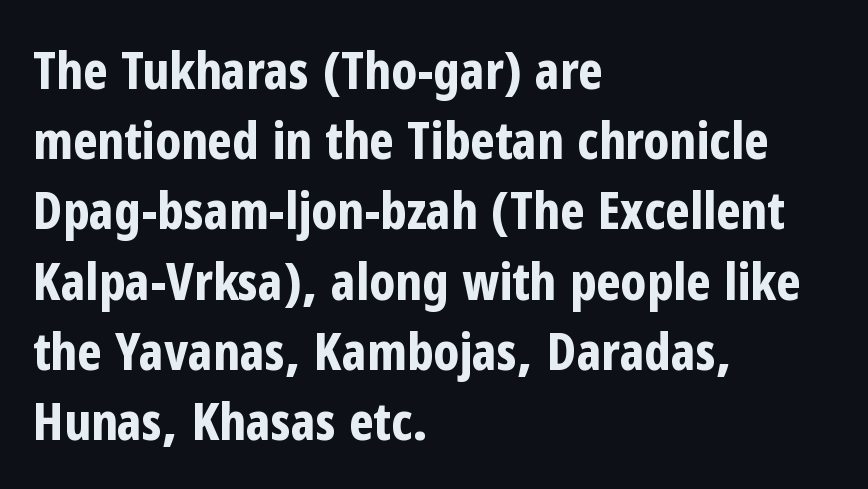
{"serif": "no", "italic": "no", "bold": "yes", "weight": "bold", "width": "condensed", "stroke_contrast": "low", "x_height": "medium", "monospaced": "no", "underline": "no", "align": "left", "line_spacing": "normal", "line_spacing_ratio": 1.35, "letter_spacing": "normal", "letter_spacing_em": 0.0, "glyph_px": 52}
